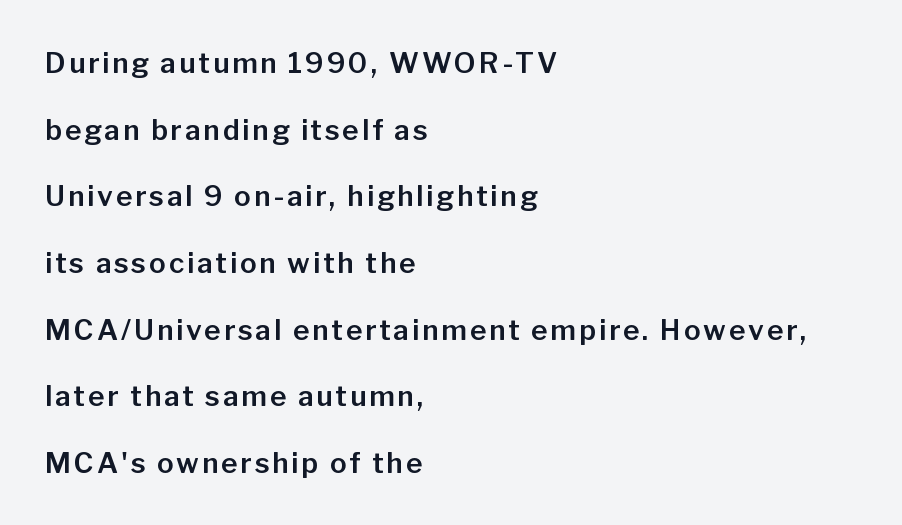
The image shows 28 px sans-serif type, upright; set left-aligned, loose line spacing (2.38x), not underlined; low stroke contrast and a medium x-height.
